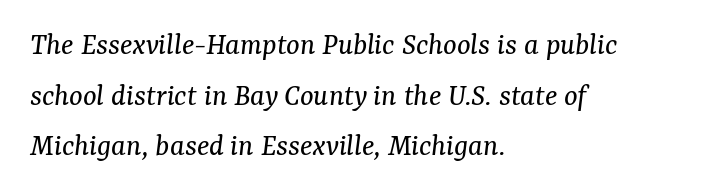
The passage shown is not underscored anywhere. Glyph-to-glyph distance matches everyday printed text. Letters have the restrained weight of plain body copy at most. Notice how descenders clear the ascenders below comfortably — that's standard leading. An italicized treatment has been applied to the whole sample. Compared with a centered layout, this one pins lines to the left instead.
